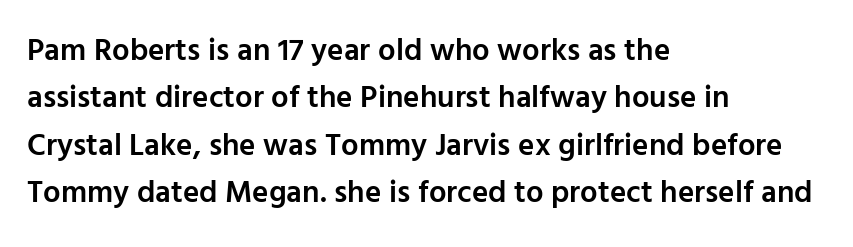
Q: Is the text bold? A: Semi-bold.
Q: Is the text italic (slanted)? A: No, it is upright.
Q: Is the typeface a serif or a sans-serif typeface? A: Sans-serif.
Q: Is the text underlined? A: No.
Q: How is the paragraph aligned? A: Left-aligned.
Q: Is the spacing between letters normal or unusually wide? A: Normal.
Q: Is the spacing between lines tight, normal or loose? A: Normal.
Q: Width (condensed, normal, or wide)? A: Normal.
Q: Stroke contrast? A: Low.
Q: x-height? A: Medium.
Q: Monospaced? A: No.
